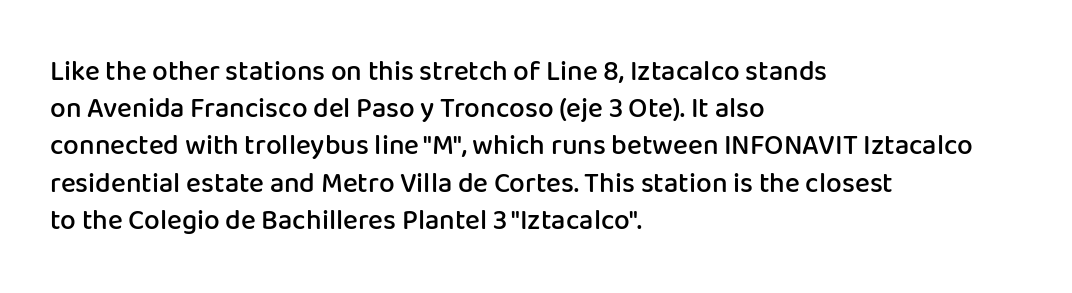
Q: Is the text bold? A: Semi-bold.
Q: Is the text italic (slanted)? A: No, it is upright.
Q: Is the typeface a serif or a sans-serif typeface? A: Sans-serif.
Q: Is the text underlined? A: No.
Q: How is the paragraph aligned? A: Left-aligned.
Q: Is the spacing between letters normal or unusually wide? A: Normal.
Q: Is the spacing between lines tight, normal or loose? A: Normal.
Q: Width (condensed, normal, or wide)? A: Normal.
Q: Stroke contrast? A: Low.
Q: x-height? A: Medium.
Q: Monospaced? A: No.
